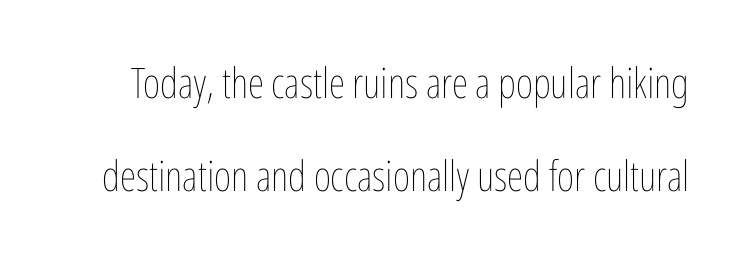
The image shows 42 px thin, condensed type, upright; set loose line spacing (2.22x), normal letter spacing, not underlined; low stroke contrast and a medium x-height.
